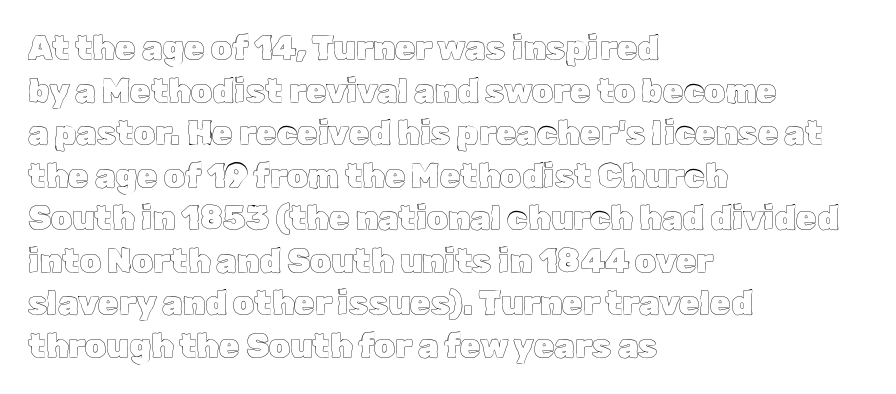
The image shows 33 px text type, upright; set left-aligned, normal line spacing (1.29x), normal letter spacing, not underlined; a medium x-height.
